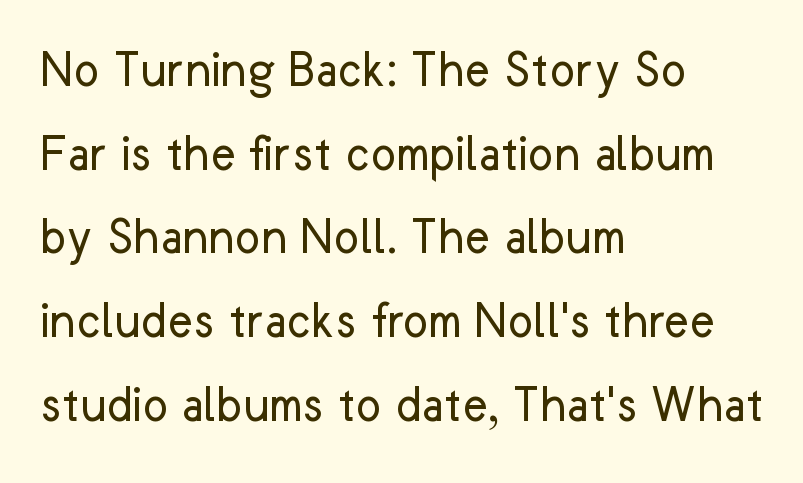
Q: Is the text bold? A: No.
Q: Is the text italic (slanted)? A: No, it is upright.
Q: Is the typeface a serif or a sans-serif typeface? A: Sans-serif.
Q: Is the text underlined? A: No.
Q: How is the paragraph aligned? A: Left-aligned.
Q: Is the spacing between letters normal or unusually wide? A: Normal.
Q: Is the spacing between lines tight, normal or loose? A: Normal.
Q: Width (condensed, normal, or wide)? A: Normal.
Q: Stroke contrast? A: Low.
Q: x-height? A: Medium.
Q: Monospaced? A: No.
